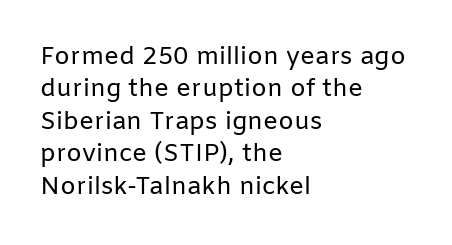
The words here are not underlined. Whoever set this chose a conventional vertical rhythm. Honestly, the letter spacing is just normal — you wouldn't notice it. Tall strokes in this sample are plumb rather than angled. Compared with a centered layout, this one pins lines to the left instead. The weight tops out at a normal text grade.
